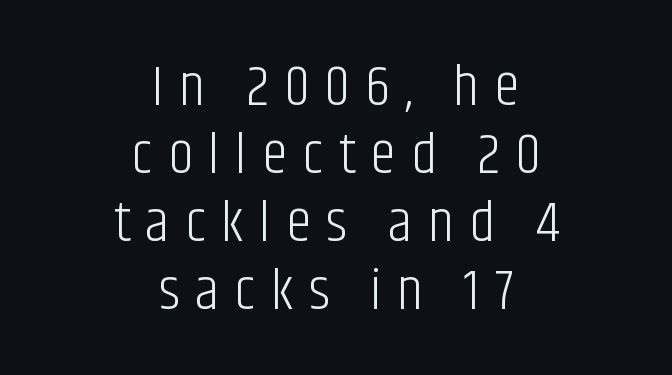
The image shows 58 px light, condensed sans-serif type, upright; set centered, line spacing 1.17x, unusually wide letter spacing (+0.26 em), not underlined; low stroke contrast and a large x-height.
